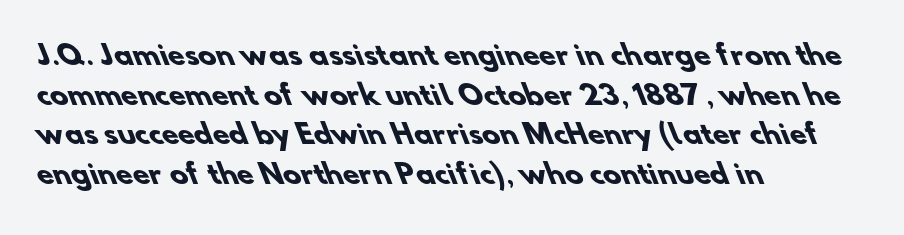
Q: Is the text bold? A: Yes.
Q: Is the text underlined? A: No.
Q: How is the paragraph aligned? A: Left-aligned.
Q: Is the spacing between letters normal or unusually wide? A: Normal.
Q: Is the spacing between lines tight, normal or loose? A: Normal.
